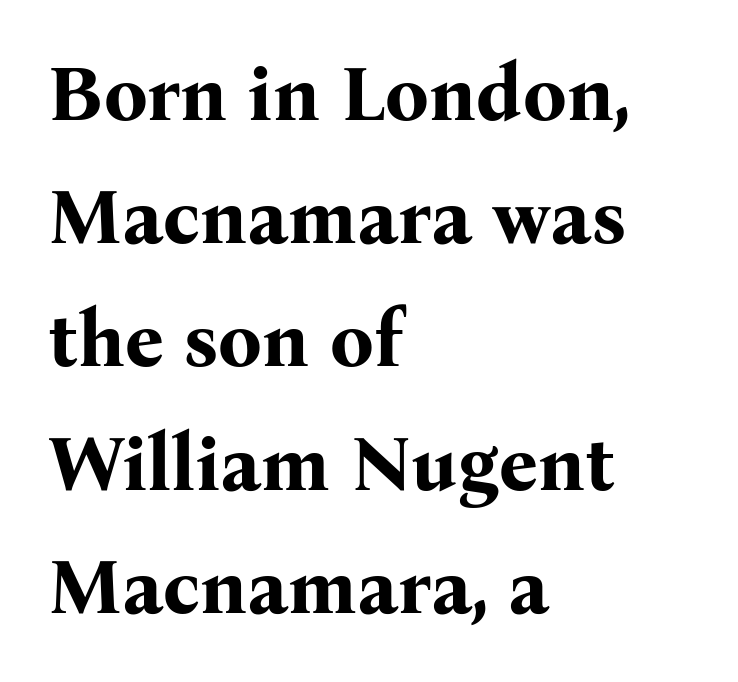
The image shows 77 px bold serif type, upright; set left-aligned, normal line spacing (1.6x), normal letter spacing, not underlined; medium stroke contrast and a medium x-height.
